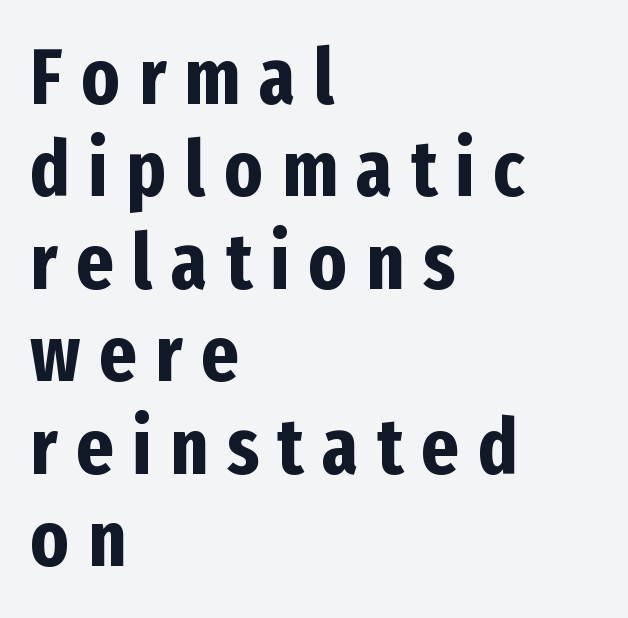
A full-strength bold gives these letters their thick strokes. Loose tracking; the words dissolve into strings of separated letters. Rendered with straight, roman letterforms. The face used here is proportionally spaced, like ordinary book or web type.
